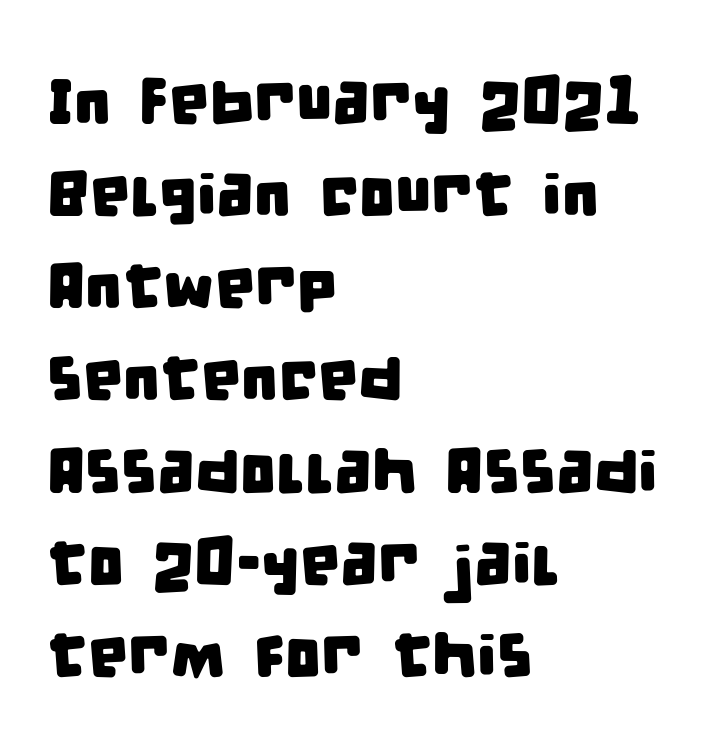
Q: Is the typeface a serif or a sans-serif typeface? A: Sans-serif.
Q: Is the text underlined? A: No.
Q: How is the paragraph aligned? A: Left-aligned.
Q: Is the spacing between letters normal or unusually wide? A: Normal.
Q: Is the spacing between lines tight, normal or loose? A: Normal.
Q: Width (condensed, normal, or wide)? A: Condensed.
Q: Stroke contrast? A: Low.
Q: x-height? A: Large.
Q: Monospaced? A: No.
